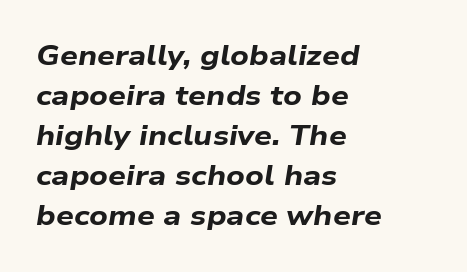
{"italic": "yes", "lean": "right", "slant_degrees": 9, "bold": "yes", "weight": "bold", "width": "wide", "stroke_contrast": "low", "x_height": "medium", "monospaced": "no", "underline": "no", "align": "left", "line_spacing": "normal", "line_spacing_ratio": 1.43, "letter_spacing": "normal", "letter_spacing_em": 0.0, "glyph_px": 28}
